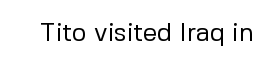
Q: Is the text bold? A: No.
Q: Is the text italic (slanted)? A: No, it is upright.
Q: Is the text underlined? A: No.
Q: Is the spacing between letters normal or unusually wide? A: Normal.
